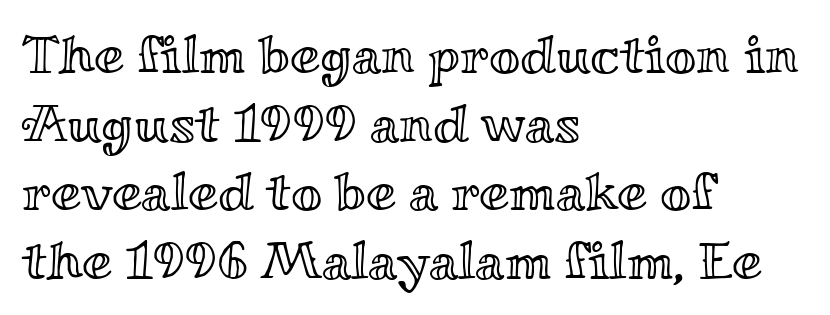
{"italic": "no", "width": "wide", "x_height": "small", "monospaced": "no", "underline": "no", "align": "left", "line_spacing": "normal", "line_spacing_ratio": 1.27, "letter_spacing": "normal", "letter_spacing_em": 0.0, "glyph_px": 54}
